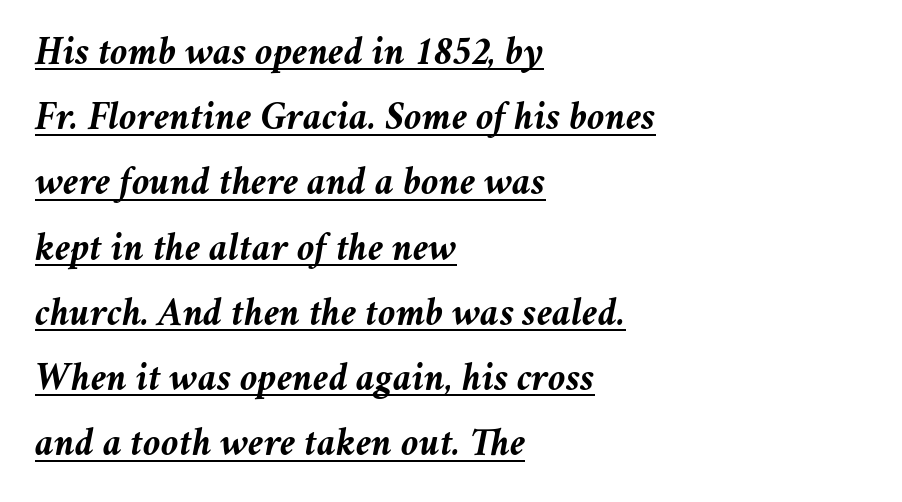
The image shows 40 px semibold type, italic (leaning right); set left-aligned, normal line spacing (1.63x), normal letter spacing, underlined; medium stroke contrast and a medium x-height.
